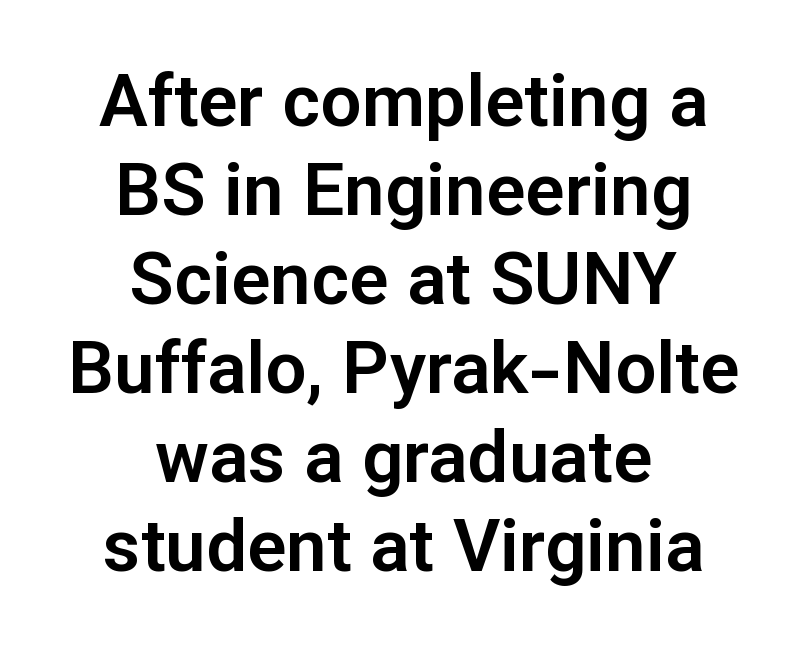
The gaps between neighbouring characters are ordinary and unremarkable. Italic? Not at all — the glyphs are vertical. Anything drawn beneath the words? Only blank space. Each line is balanced around a shared central axis.
